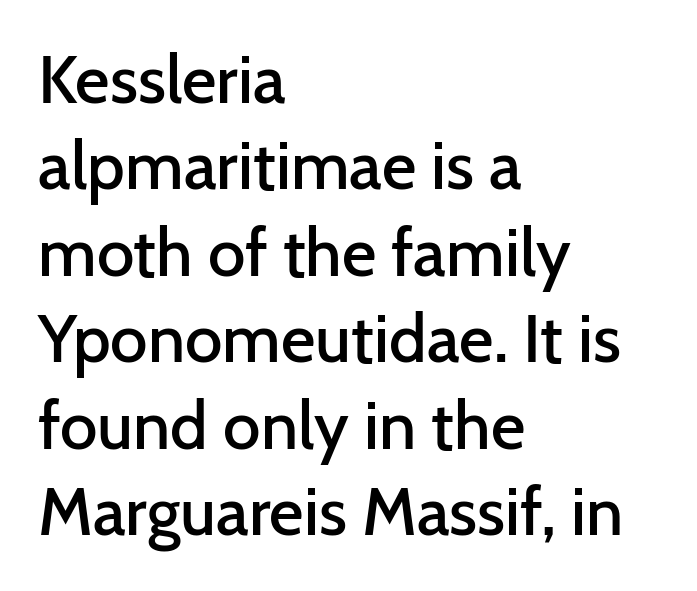
The image shows 67 px semibold sans-serif type, upright; set left-aligned, normal line spacing (1.29x), normal letter spacing, not underlined; low stroke contrast and a medium x-height.
